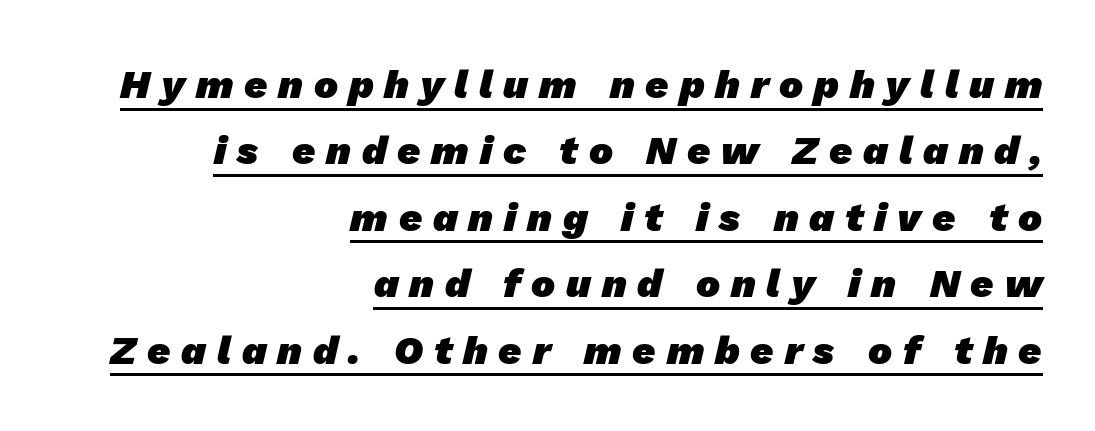
This sample uses expanded letter spacing, leaving extra air between glyphs. Check where the strokes stop: nothing finishes them off — pure sans. Casual observation: everything's shoved over to the right. A typesetter would call this proportional, since set widths differ per character. Normally led — the rows are evenly, conventionally spaced. A baseline rule has been typeset under these characters.
